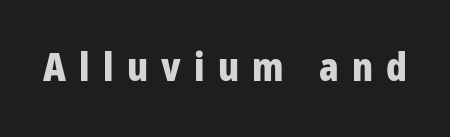
The image shows 40 px bold, condensed sans-serif type, upright; set unusually wide letter spacing (+0.33 em), not underlined; low stroke contrast and a large x-height.
